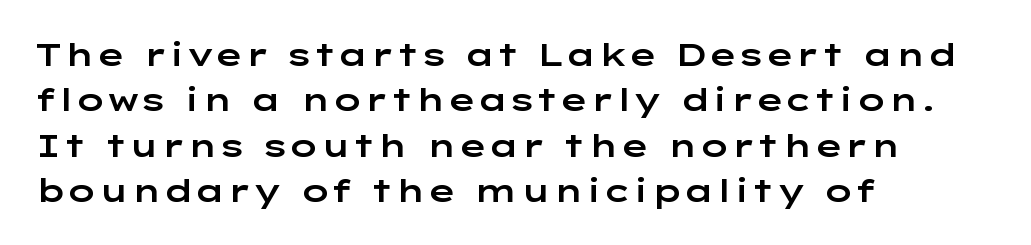
Each letter keeps its own natural width here, so spacing adapts to shape. Rule under the text: the space is simply empty. In CSS terms this would be text-align: left. A typesetter would label this face a sans. One glance says typical: line gaps are just what's usual. Tracking here is standard; glyphs follow each other at the usual distance.
